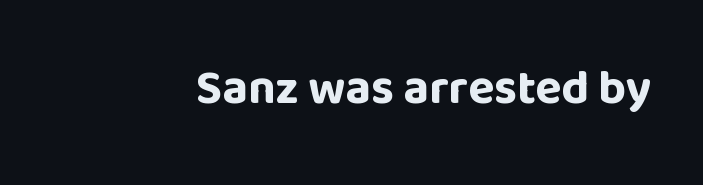
The image shows 48 px bold sans-serif type, upright; set normal letter spacing, not underlined; low stroke contrast and a large x-height.
